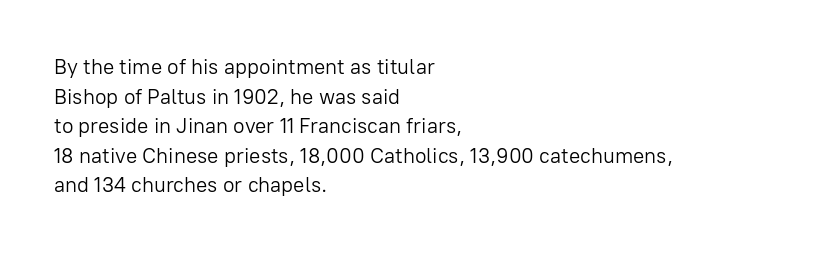
Q: Is the text bold? A: No.
Q: Is the text italic (slanted)? A: No, it is upright.
Q: Is the text underlined? A: No.
Q: How is the paragraph aligned? A: Left-aligned.
Q: Is the spacing between letters normal or unusually wide? A: Normal.
Q: Is the spacing between lines tight, normal or loose? A: Normal.
